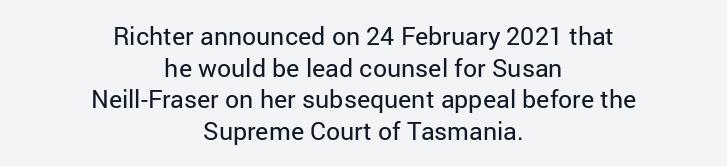
{"italic": "no", "bold": "no", "underline": "no", "align": "center", "line_spacing": "normal", "line_spacing_ratio": 1.27, "letter_spacing": "normal", "letter_spacing_em": 0.0, "glyph_px": 25}
